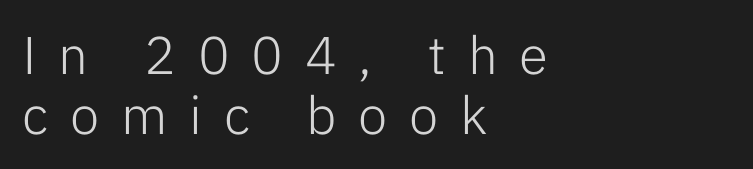
Q: Is the text bold? A: No.
Q: Is the text italic (slanted)? A: No, it is upright.
Q: Is the typeface a serif or a sans-serif typeface? A: Sans-serif.
Q: Is the text underlined? A: No.
Q: How is the paragraph aligned? A: Left-aligned.
Q: Is the spacing between letters normal or unusually wide? A: Unusually wide.
Q: Is the spacing between lines tight, normal or loose? A: Tight.
Q: Width (condensed, normal, or wide)? A: Normal.
Q: Stroke contrast? A: Low.
Q: x-height? A: Medium.
Q: Monospaced? A: No.
